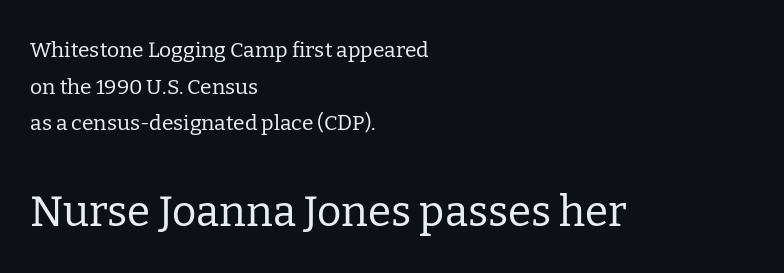
The lower block of text is set noticeably larger than the block above it. These glyphs show unthickened strokes, regular width or finer. Ascenders rise straight up at ninety degrees. A typesetter would call this zero additional tracking.
